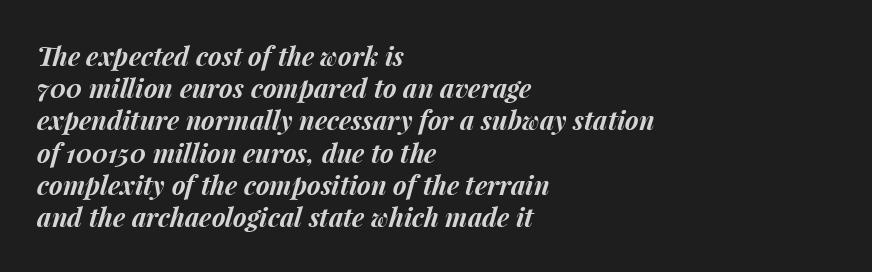
The image shows 26 px bold type, italic (leaning right); set left-aligned, line spacing 1.24x, normal letter spacing, not underlined.
